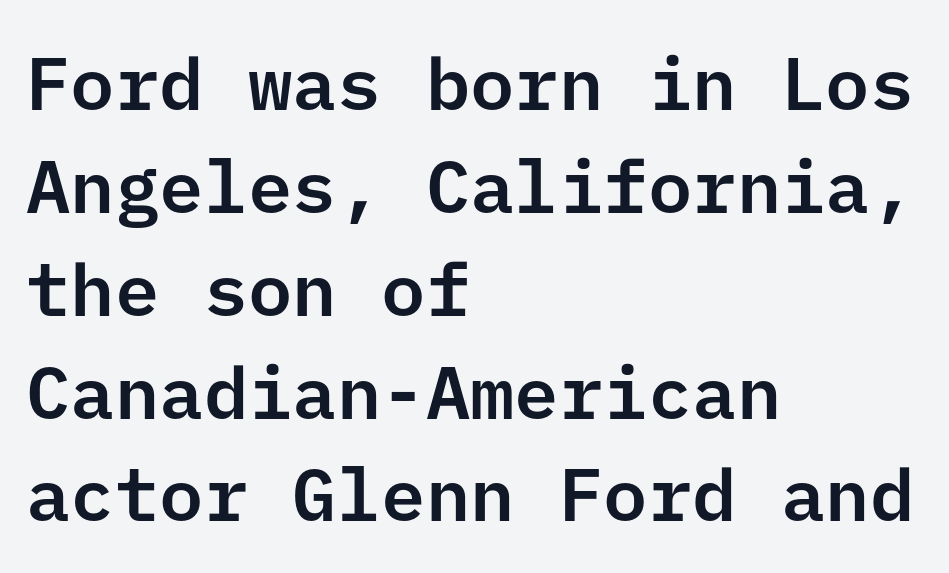
Look at the bottom of the vertical strokes: they stop flat, with no serifs. Caption: standard tracking, unaltered. Notice how the passage keeps a crisp vertical edge on the left only. Style check: upright. Vertical spacing — default. A bare baseline throughout the passage.
